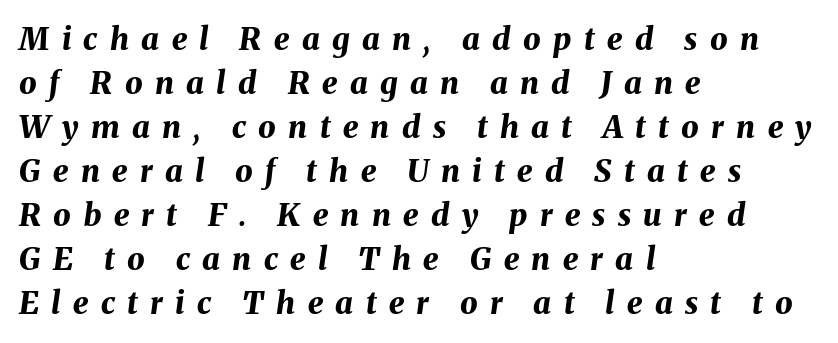
The lettering tilts uniformly, giving the passage an italic look. Check the space under the baseline: it is left empty. Inter-character spacing is expanded well beyond the font's built-in metrics. Line starts are locked; line ends wander. The rows are spaced the way most documents space them. Is this a fixed-width face? No — the glyphs have proportional, varying widths.
